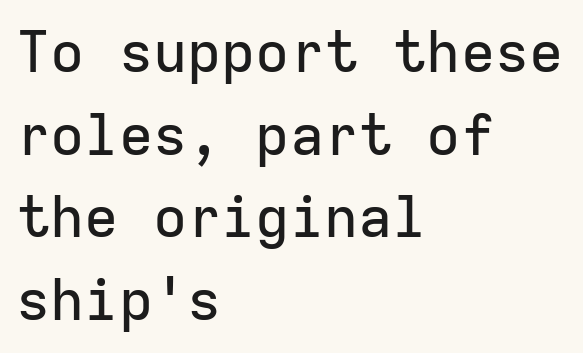
Glance below the letters and you will spot only blank space. No italicization has been applied; the sample stays upright. Spacing verdict: monospaced, one width for all characters. Honestly, the row spacing looks completely unremarkable.
